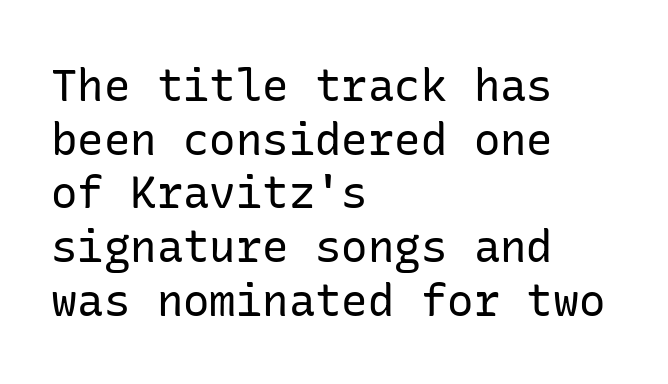
Q: Is the text bold? A: No.
Q: Is the text italic (slanted)? A: No, it is upright.
Q: Is the typeface a serif or a sans-serif typeface? A: Sans-serif.
Q: Is the text underlined? A: No.
Q: How is the paragraph aligned? A: Left-aligned.
Q: Is the spacing between letters normal or unusually wide? A: Normal.
Q: Width (condensed, normal, or wide)? A: Normal.
Q: Stroke contrast? A: Low.
Q: x-height? A: Medium.
